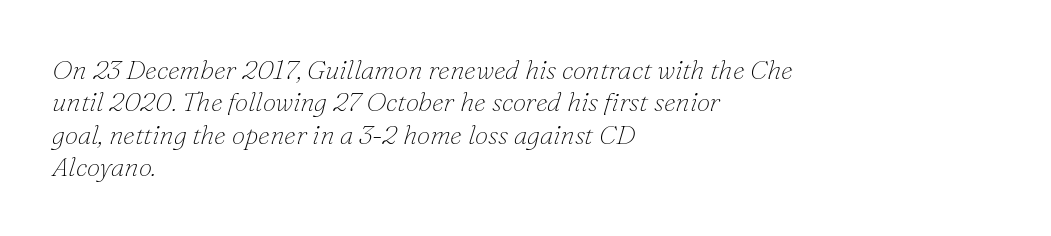
Q: Is the text bold? A: No.
Q: Is the text italic (slanted)? A: Yes, it leans right by about 16 degrees.
Q: Is the text underlined? A: No.
Q: How is the paragraph aligned? A: Left-aligned.
Q: Is the spacing between letters normal or unusually wide? A: Normal.
